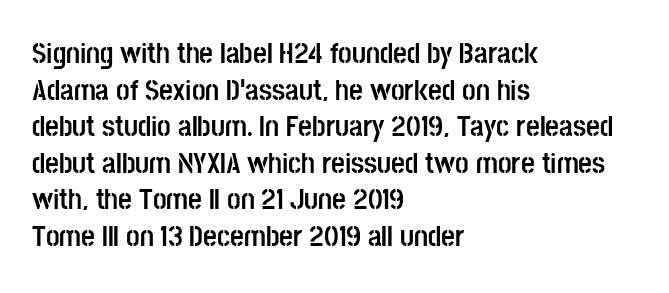
The image shows 30 px semibold, condensed sans-serif type, upright; set left-aligned, line spacing 1.22x, normal letter spacing, not underlined; low stroke contrast and a large x-height.
